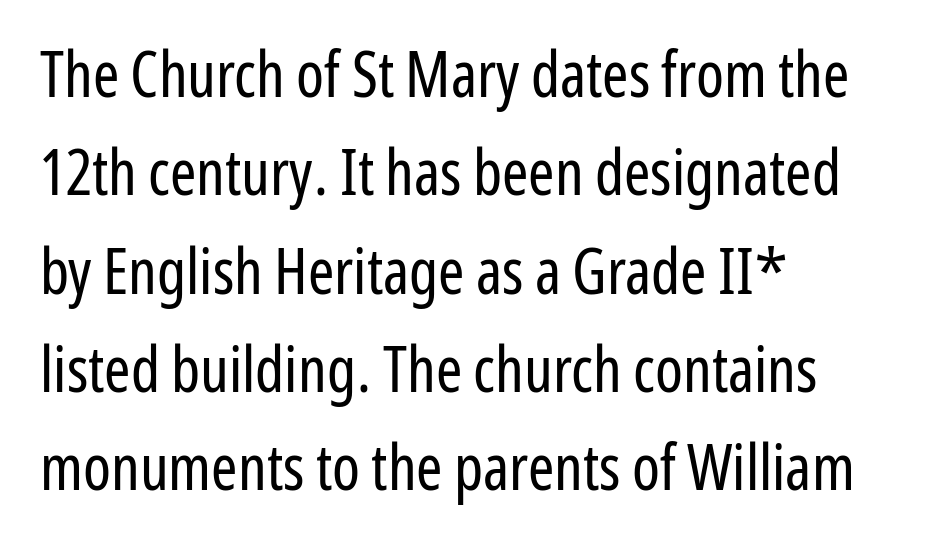
Interline gaps are of average width in this sample. Note the varied advance widths — an 'i' is clearly narrower than an 'm'. A roman cut, with each character standing at attention. Inter-character spacing is left at the font's built-in metrics. Stems and bowls with no extra thickness — not bold.
